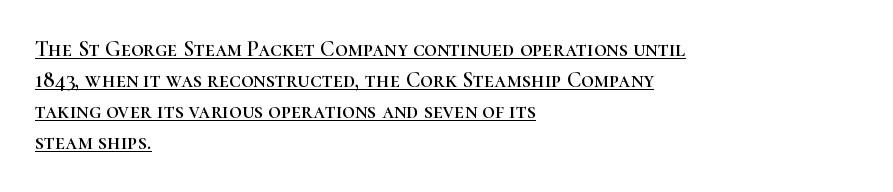
Baseline-to-baseline distance is the conventional proportion of letter height. Notice how the passage keeps a crisp vertical edge on the left only. Posture: vertical. Looks like someone drew a line under every word here. Standard letterfit; no display-style spreading of the glyphs.
